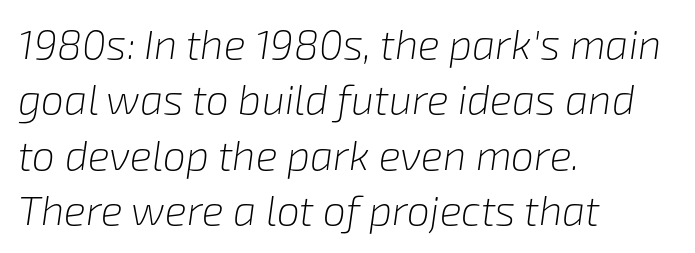
{"italic": "yes", "lean": "right", "slant_degrees": 8, "bold": "no", "weight": "light", "width": "normal", "stroke_contrast": "low", "x_height": "medium", "monospaced": "no", "underline": "no", "align": "left", "line_spacing": "normal", "line_spacing_ratio": 1.35, "letter_spacing": "normal", "letter_spacing_em": 0.0, "glyph_px": 41}
